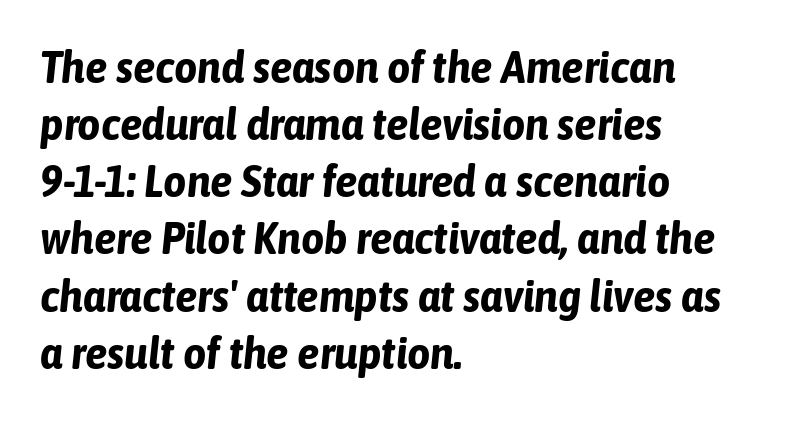
{"italic": "yes", "lean": "right", "slant_degrees": 6, "bold": "yes", "weight": "bold", "width": "condensed", "stroke_contrast": "low", "x_height": "medium", "monospaced": "no", "underline": "no", "align": "left", "line_spacing": "normal", "line_spacing_ratio": 1.27, "letter_spacing": "normal", "letter_spacing_em": 0.0, "glyph_px": 45}
